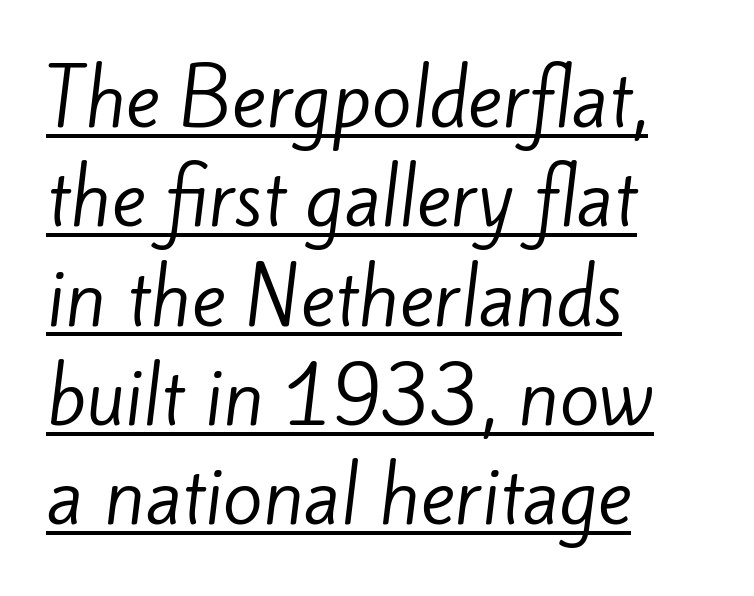
Compared with undecorated copy, this sample adds a rule below the words. In CSS terms this would be text-align: left. Summary of weight: not heavy and not bold. Letterform terminals end flat and unadorned throughout the passage. The face used here is proportionally spaced, like ordinary book or web type.
